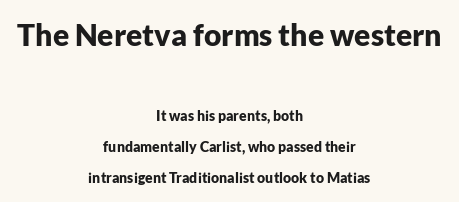
{"serif": "no", "italic": "no", "bold": "yes", "weight": "bold", "width": "normal", "stroke_contrast": "low", "x_height": "medium", "monospaced": "no", "underline": "no", "align": "center", "line_spacing": "loose", "line_spacing_ratio": 2.22, "letter_spacing": "normal", "letter_spacing_em": 0.0, "larger_block": "first", "size_ratio": 2.14, "glyph_px": 30}
